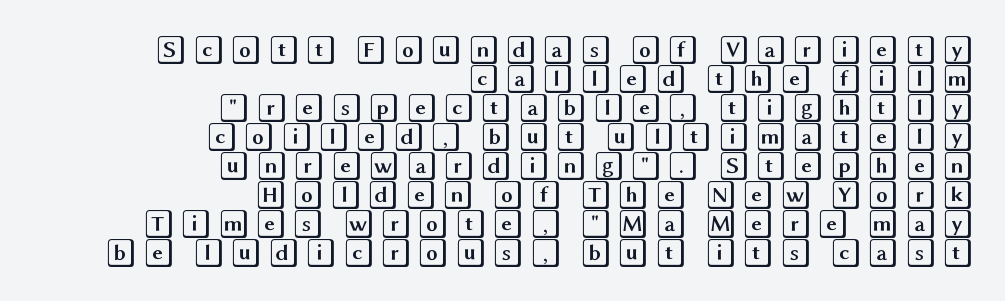
Quick note: underline off. These lines are set flush right with a ragged left edge. The leading is snug, giving the passage a crowded texture. In terms of posture, this sample is upright.
